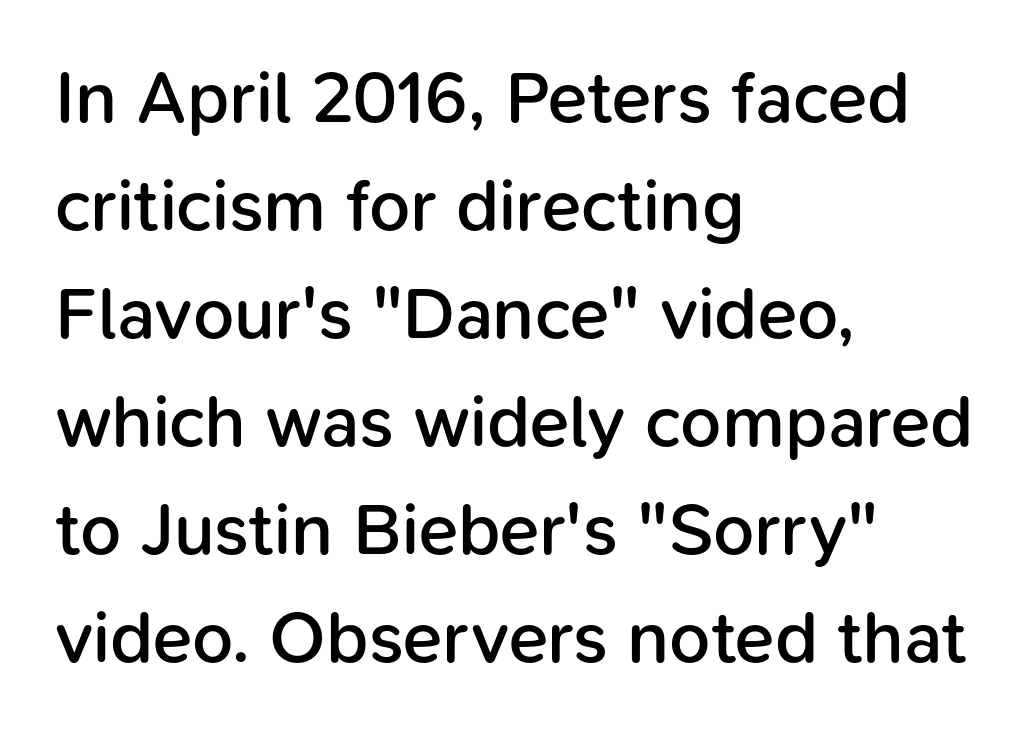
The image shows 73 px semibold sans-serif type, upright; set left-aligned, normal line spacing (1.48x), normal letter spacing, not underlined; low stroke contrast and a medium x-height.
